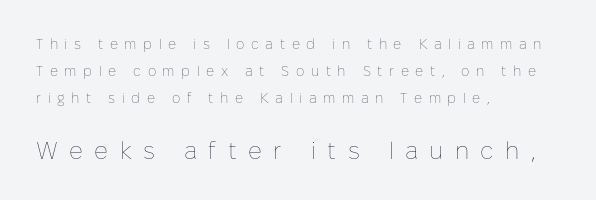
{"italic": "no", "bold": "no", "underline": "no", "align": "left", "line_spacing": "loose", "line_spacing_ratio": 1.94, "letter_spacing": "wide", "letter_spacing_em": 0.47, "larger_block": "second", "size_ratio": 1.71, "glyph_px": 24}
